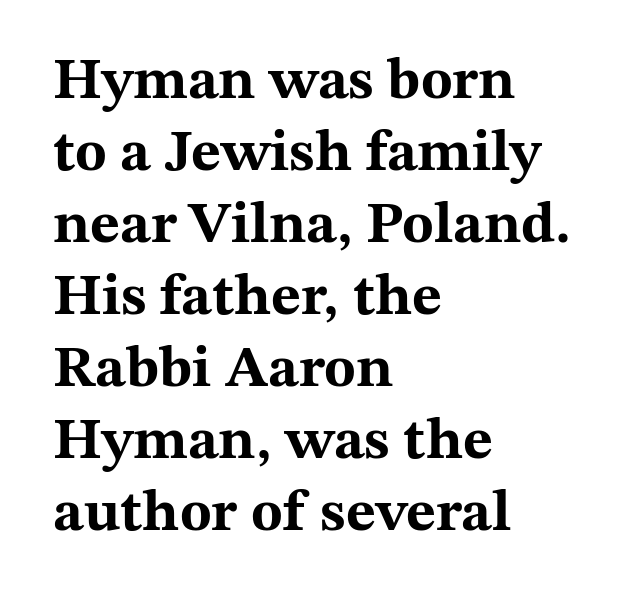
The image shows 58 px bold, wide serif type, upright; set left-aligned, line spacing 1.24x, normal letter spacing, not underlined; medium stroke contrast and a medium x-height.
